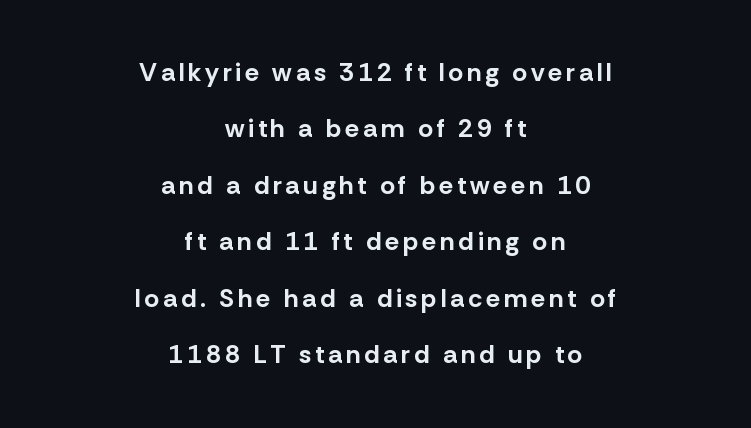
The letters stand upright; this is a roman face. The space directly below the letters is spotless. How heavy is the stroke? Heavy — this is a bold. Horizontal bands of white between lines are thick stripes. A centered setting, common on invitations and titles, is used for this passage.
